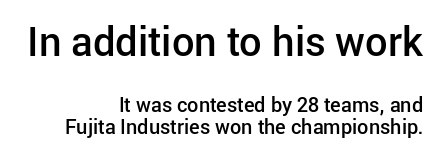
The image shows 40 px semibold sans-serif type, upright; set right-aligned, tight line spacing (1.08x), normal letter spacing, not underlined; the first (top) block is 2.0x larger; low stroke contrast and a medium x-height.
